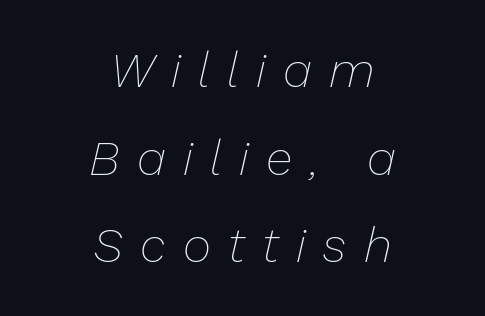
{"italic": "yes", "lean": "right", "slant_degrees": 13, "bold": "no", "weight": "thin", "width": "normal", "stroke_contrast": "low", "x_height": "medium", "monospaced": "no", "underline": "no", "align": "center", "line_spacing_ratio": 1.79, "letter_spacing": "wide", "letter_spacing_em": 0.35, "glyph_px": 49}
